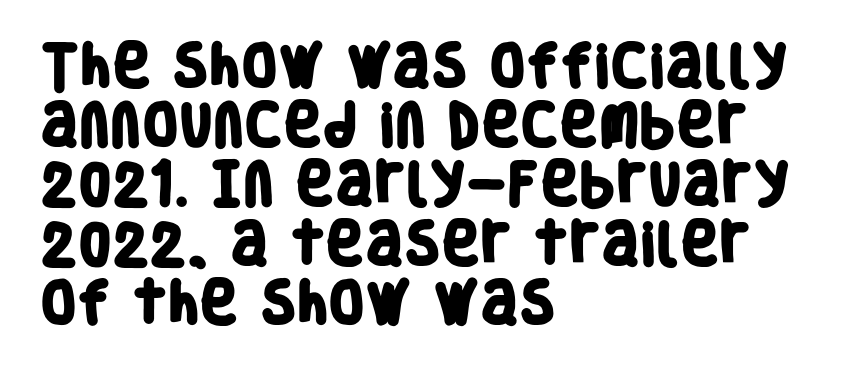
The image shows 47 px heavy, condensed sans-serif type; set left-aligned, normal line spacing (1.26x), normal letter spacing, not underlined; low stroke contrast and a large x-height.
